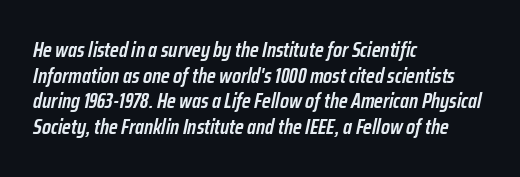
Students, this is semibold: more ink than regular, less than bold. Descenders hang freely into open space. The letters sit at their default tracking, neither squeezed nor spread. Rendered with sloped, italic letterforms. Reading down the block, your eye returns to a fixed left position each line.
